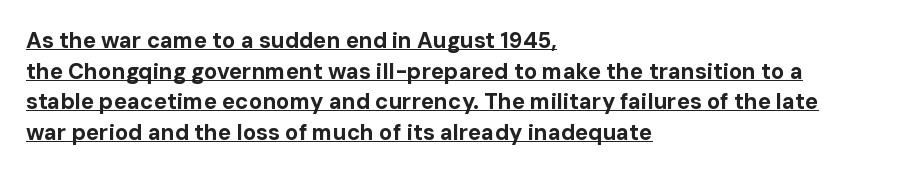
Q: Is the text bold? A: Yes.
Q: Is the text italic (slanted)? A: No, it is upright.
Q: Is the text underlined? A: Yes.
Q: How is the paragraph aligned? A: Left-aligned.
Q: Is the spacing between letters normal or unusually wide? A: Normal.
Q: Is the spacing between lines tight, normal or loose? A: Normal.
